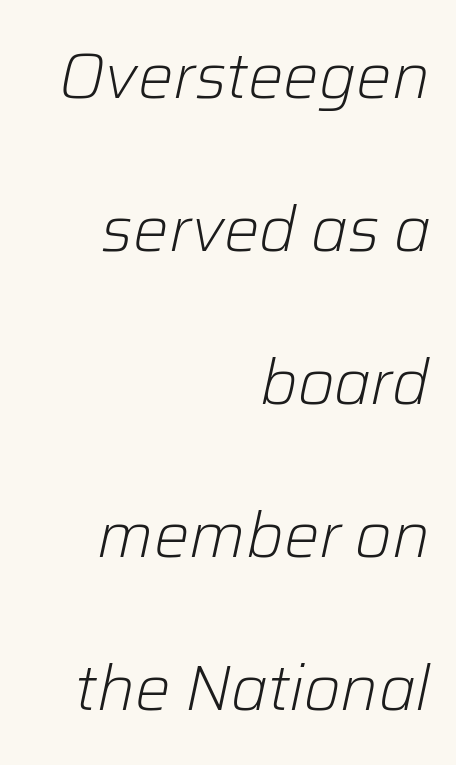
{"italic": "yes", "lean": "right", "slant_degrees": 12, "bold": "no", "weight": "light", "width": "normal", "stroke_contrast": "low", "x_height": "medium", "monospaced": "no", "underline": "no", "align": "right", "line_spacing": "loose", "line_spacing_ratio": 2.43, "letter_spacing": "normal", "letter_spacing_em": 0.0, "glyph_px": 63}
